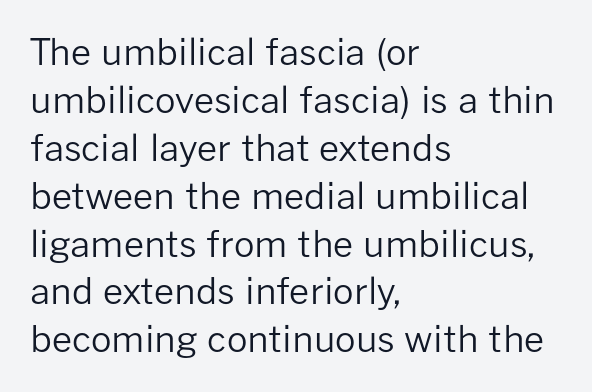
The image shows 36 px regular-weight sans-serif type, upright; set left-aligned, normal line spacing (1.33x), normal letter spacing, not underlined; low stroke contrast and a medium x-height.
